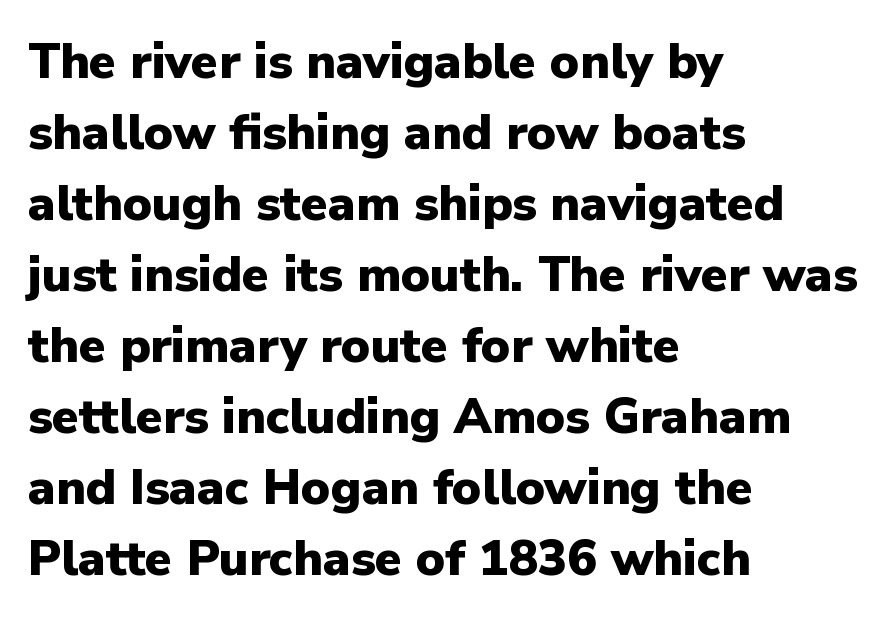
{"serif": "no", "italic": "no", "bold": "yes", "weight": "heavy", "width": "normal", "stroke_contrast": "low", "x_height": "medium", "monospaced": "no", "underline": "no", "align": "left", "line_spacing": "normal", "line_spacing_ratio": 1.45, "letter_spacing": "normal", "letter_spacing_em": 0.0, "glyph_px": 49}
